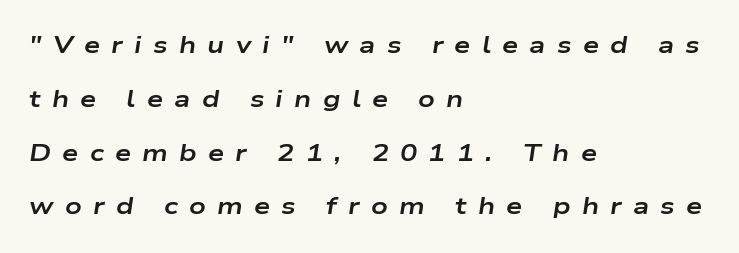
The image shows 23 px bold type, italic (leaning right); set left-aligned, loose line spacing (2.34x), unusually wide letter spacing (+0.49 em), not underlined.
